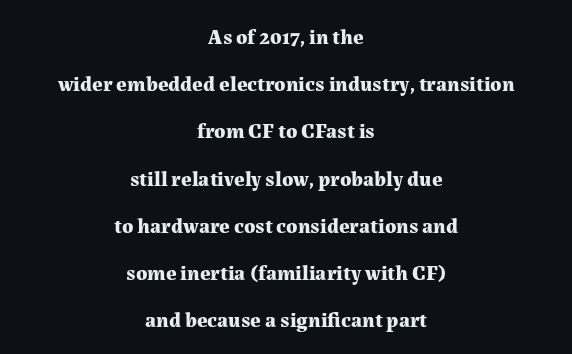
{"italic": "no", "bold": "yes", "underline": "no", "align": "center", "line_spacing": "loose", "line_spacing_ratio": 2.25, "letter_spacing": "normal", "letter_spacing_em": 0.0, "glyph_px": 21}
